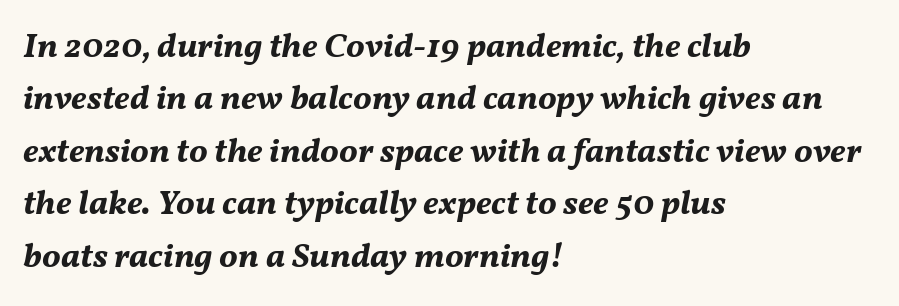
{"italic": "yes", "lean": "right", "slant_degrees": 11, "bold": "yes", "weight": "bold", "width": "normal", "stroke_contrast": "medium", "x_height": "medium", "monospaced": "no", "underline": "no", "align": "left", "line_spacing": "normal", "line_spacing_ratio": 1.5, "letter_spacing": "normal", "letter_spacing_em": 0.0, "glyph_px": 35}
